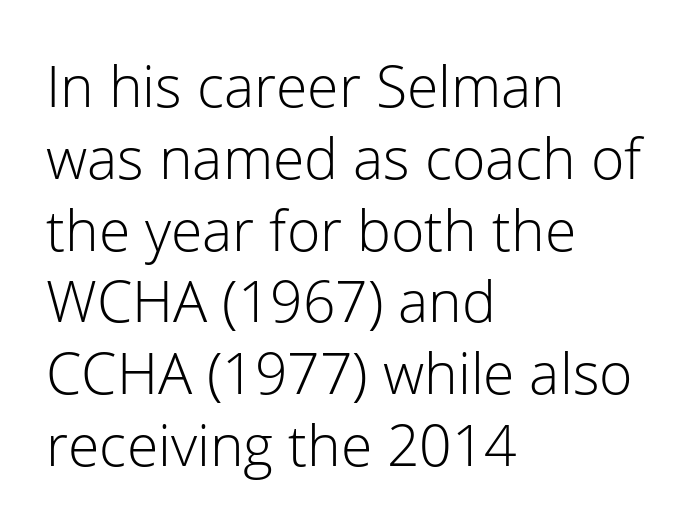
Q: Is the text bold? A: No.
Q: Is the text italic (slanted)? A: No, it is upright.
Q: Is the typeface a serif or a sans-serif typeface? A: Sans-serif.
Q: Is the text underlined? A: No.
Q: How is the paragraph aligned? A: Left-aligned.
Q: Is the spacing between letters normal or unusually wide? A: Normal.
Q: Is the spacing between lines tight, normal or loose? A: Normal.
Q: Width (condensed, normal, or wide)? A: Normal.
Q: Stroke contrast? A: Low.
Q: x-height? A: Medium.
Q: Monospaced? A: No.
